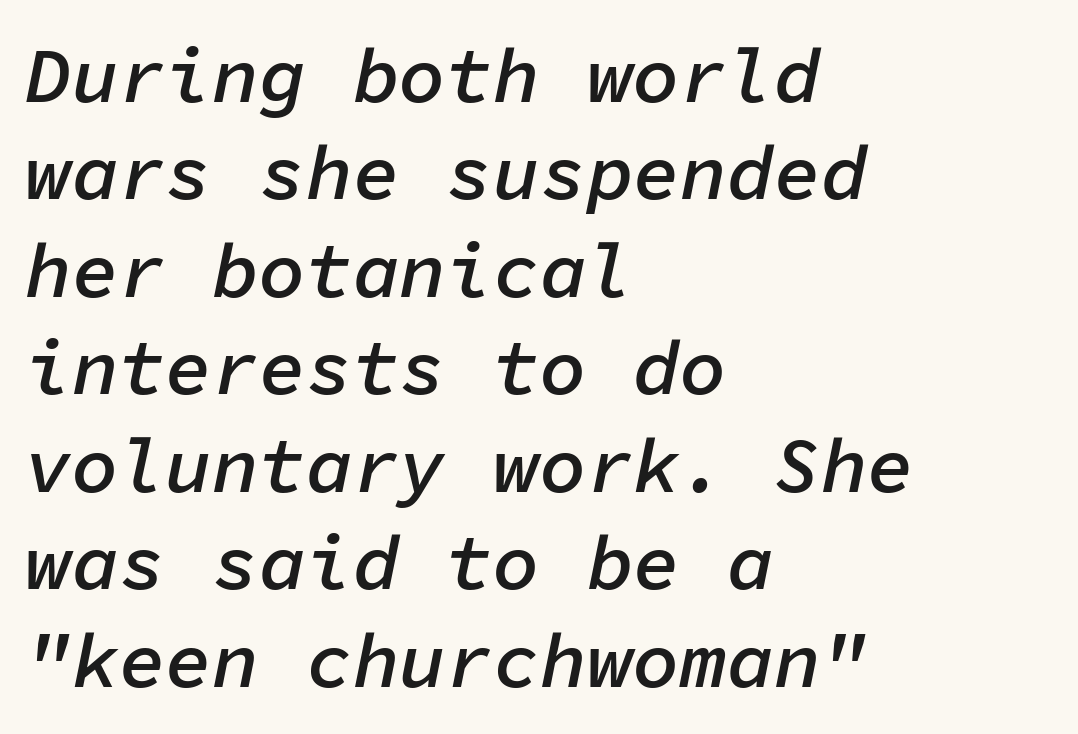
Q: Is the text bold? A: Semi-bold.
Q: Is the text italic (slanted)? A: Yes, it leans right by about 11 degrees.
Q: Is the text underlined? A: No.
Q: How is the paragraph aligned? A: Left-aligned.
Q: Is the spacing between letters normal or unusually wide? A: Normal.
Q: Is the spacing between lines tight, normal or loose? A: Normal.
Q: Width (condensed, normal, or wide)? A: Normal.
Q: Stroke contrast? A: Low.
Q: x-height? A: Medium.
Q: Monospaced? A: Yes.
